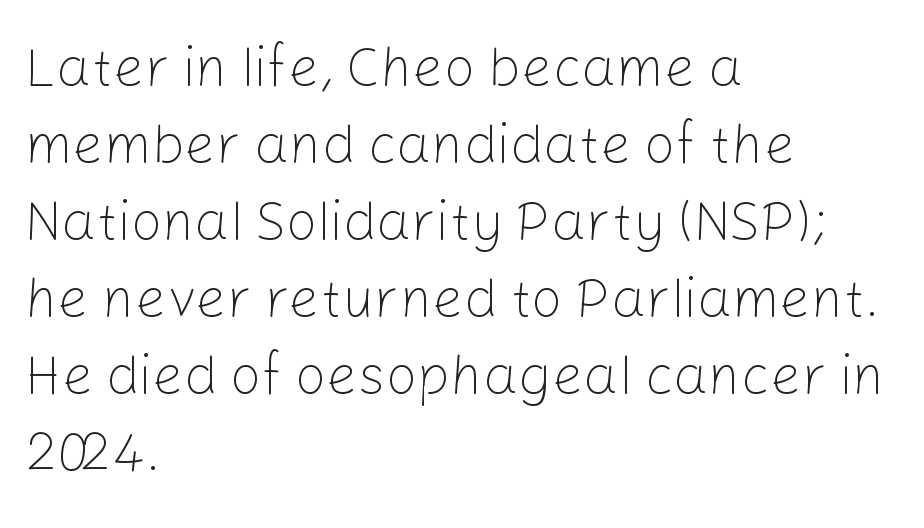
Q: Is the text bold? A: No.
Q: Is the text italic (slanted)? A: No, it is upright.
Q: Is the typeface a serif or a sans-serif typeface? A: Sans-serif.
Q: Is the text underlined? A: No.
Q: How is the paragraph aligned? A: Left-aligned.
Q: Is the spacing between letters normal or unusually wide? A: Normal.
Q: Is the spacing between lines tight, normal or loose? A: Normal.
Q: Width (condensed, normal, or wide)? A: Normal.
Q: Stroke contrast? A: Low.
Q: x-height? A: Medium.
Q: Monospaced? A: No.
